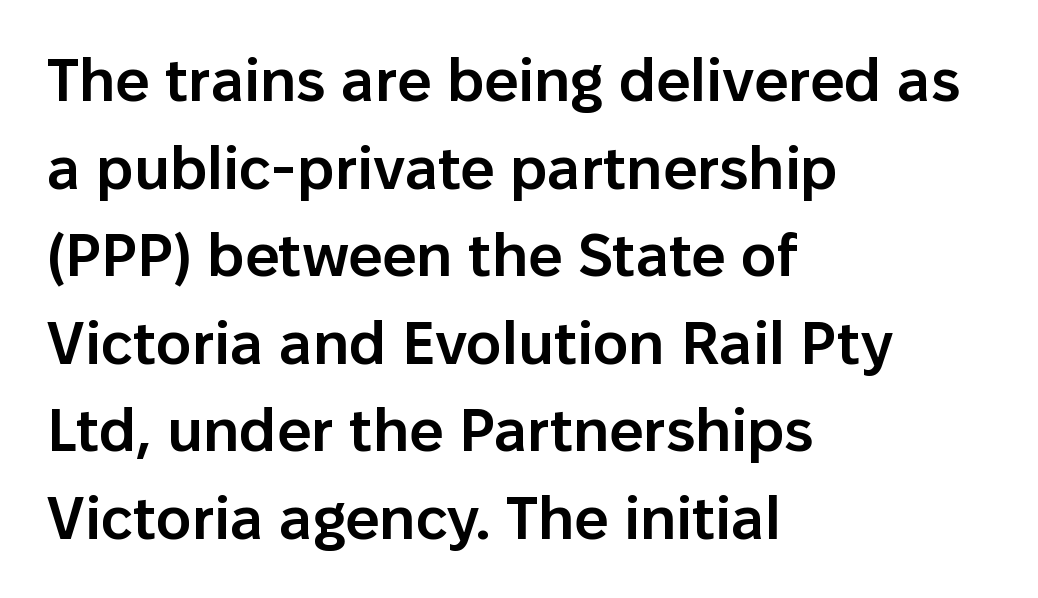
The image shows 60 px semibold sans-serif type, upright; set left-aligned, normal line spacing (1.46x), normal letter spacing, not underlined; low stroke contrast and a medium x-height.
